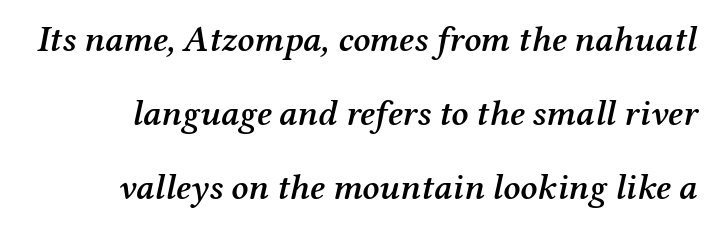
The image shows 36 px semibold serif type, italic (leaning right); set loose line spacing (2.05x), normal letter spacing, not underlined; medium stroke contrast and a medium x-height.
